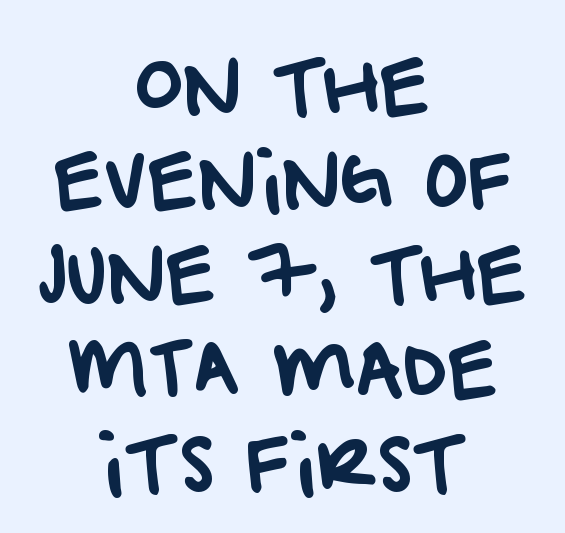
The image shows 73 px sans-serif type; set centered, normal line spacing (1.29x), normal letter spacing, not underlined; low stroke contrast and a large x-height.
